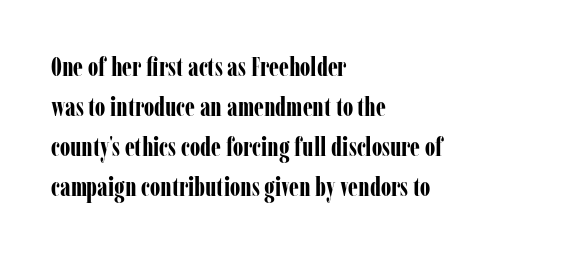
Q: Is the text bold? A: Yes.
Q: Is the text italic (slanted)? A: No, it is upright.
Q: Is the text underlined? A: No.
Q: How is the paragraph aligned? A: Left-aligned.
Q: Is the spacing between letters normal or unusually wide? A: Normal.
Q: Is the spacing between lines tight, normal or loose? A: Normal.
